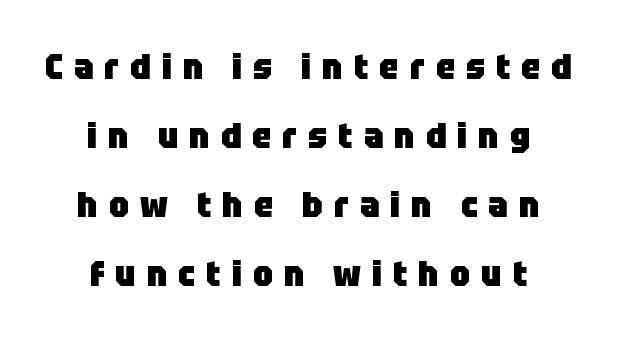
{"serif": "no", "italic": "no", "bold": "yes", "weight": "heavy", "width": "normal", "stroke_contrast": "low", "x_height": "large", "monospaced": "no", "underline": "no", "align": "center", "line_spacing": "loose", "line_spacing_ratio": 1.97, "letter_spacing": "wide", "letter_spacing_em": 0.31, "glyph_px": 35}
